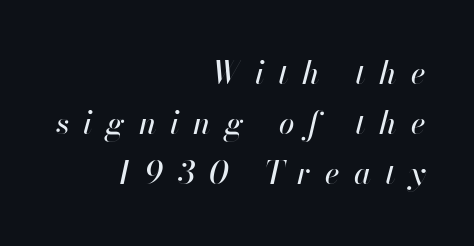
Q: Is the text italic (slanted)? A: Yes, it leans right by about 13 degrees.
Q: Is the text underlined? A: No.
Q: How is the paragraph aligned? A: Right-aligned.
Q: Is the spacing between letters normal or unusually wide? A: Unusually wide.
Q: Is the spacing between lines tight, normal or loose? A: Normal.
Q: Width (condensed, normal, or wide)? A: Normal.
Q: Stroke contrast? A: High.
Q: x-height? A: Small.
Q: Monospaced? A: No.
